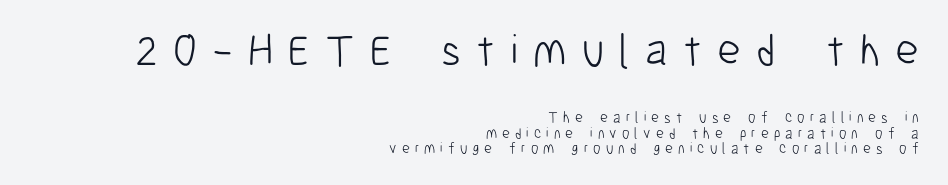
{"serif": "no", "italic": "no", "bold": "no", "weight": "light", "width": "condensed", "stroke_contrast": "low", "x_height": "medium", "monospaced": "no", "underline": "no", "align": "right", "line_spacing": "tight", "line_spacing_ratio": 1.01, "letter_spacing": "wide", "letter_spacing_em": 0.34, "larger_block": "first", "size_ratio": 3.0, "glyph_px": 45}
